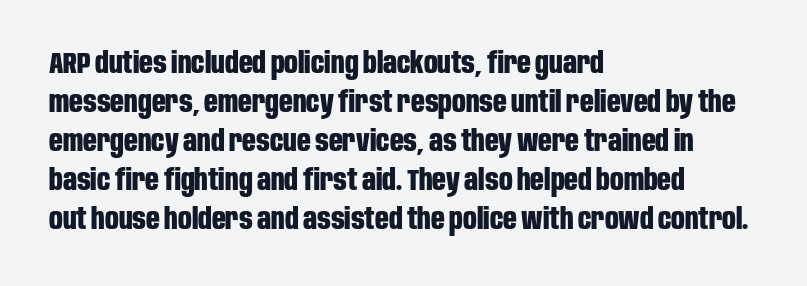
The image shows 30 px bold, condensed sans-serif type, upright; set left-aligned, normal line spacing (1.3x), normal letter spacing, not underlined; low stroke contrast and a large x-height.
